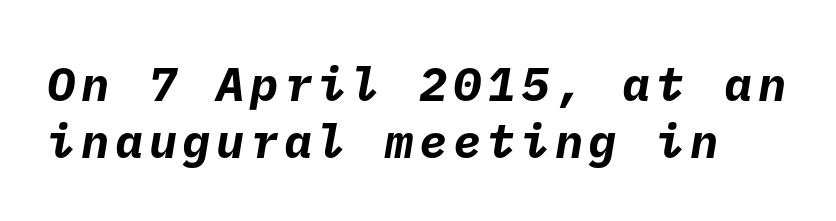
Decoration check: the copy has no underline. The rendering uses a bold face; every stroke is thick and dark. Classification — sans serif.
